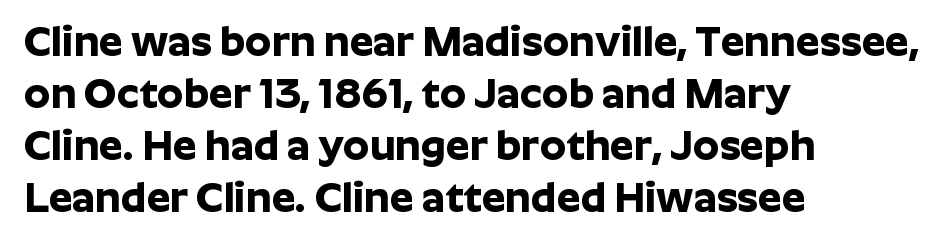
The image shows 42 px bold sans-serif type, upright; set left-aligned, line spacing 1.24x, normal letter spacing, not underlined; low stroke contrast and a medium x-height.
